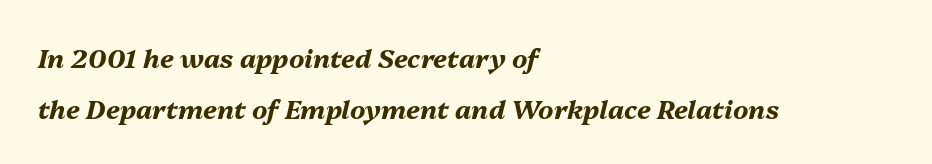
The image shows 26 px bold type, italic (leaning right); set left-aligned, loose line spacing (1.96x), normal letter spacing, not underlined.
